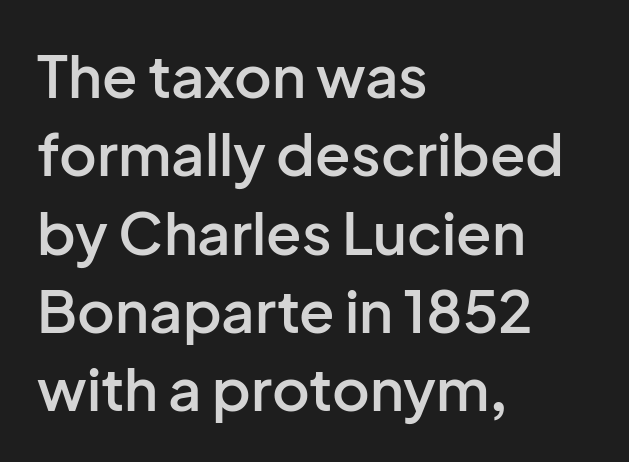
{"serif": "no", "italic": "no", "bold": "semi", "weight": "semibold", "width": "normal", "stroke_contrast": "low", "x_height": "medium", "monospaced": "no", "underline": "no", "align": "left", "line_spacing": "normal", "line_spacing_ratio": 1.35, "letter_spacing": "normal", "letter_spacing_em": 0.0, "glyph_px": 58}
